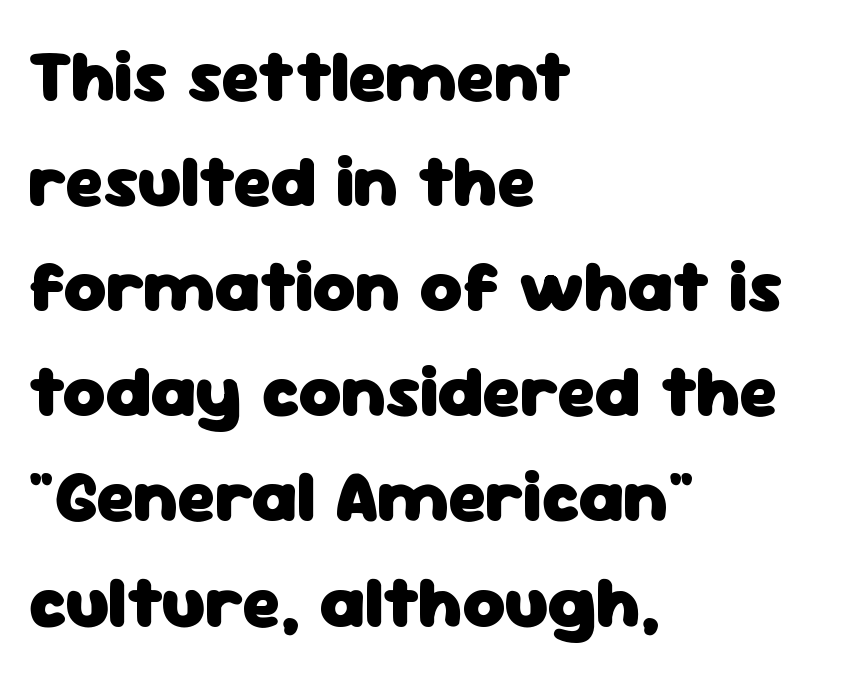
A clean baseline with only descenders dipping below it. The rendering anchors every line to the left-hand side. Horizontal bands of white between lines are of average thickness. Note: no serifs on the glyphs.
